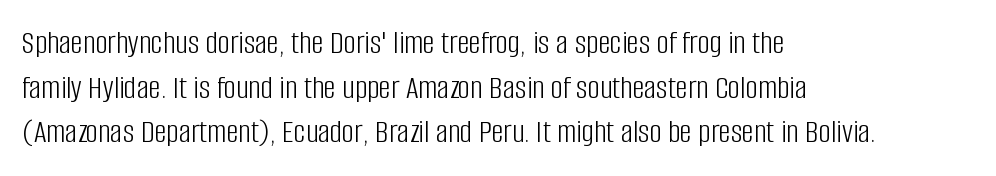
{"serif": "no", "italic": "no", "bold": "no", "weight": "light", "width": "condensed", "stroke_contrast": "low", "x_height": "large", "monospaced": "no", "underline": "no", "align": "left", "line_spacing": "normal", "line_spacing_ratio": 1.31, "letter_spacing": "normal", "letter_spacing_em": 0.0, "glyph_px": 34}
